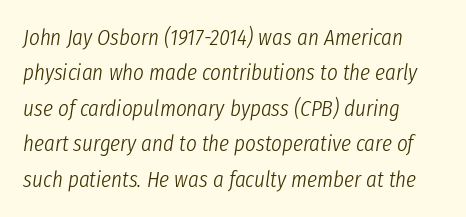
The image shows 23 px text type, italic (leaning right); set left-aligned, normal line spacing (1.54x), normal letter spacing, not underlined.
